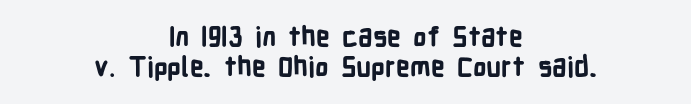
Here the glyphs are tracked normally, forming tight word shapes. Characters remain perfectly vertical along every line. Is there much room between lines? No — they nearly touch. Rule under the text: the space is simply empty. Horizontally, the lines are justified to the midpoint only.
